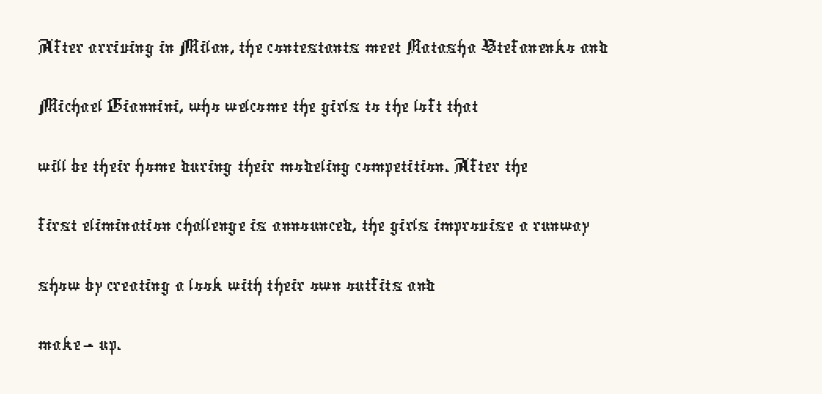
The image shows 44 px condensed sans-serif type; set left-aligned, normal line spacing (1.35x), normal letter spacing, not underlined; low stroke contrast and a medium x-height.
